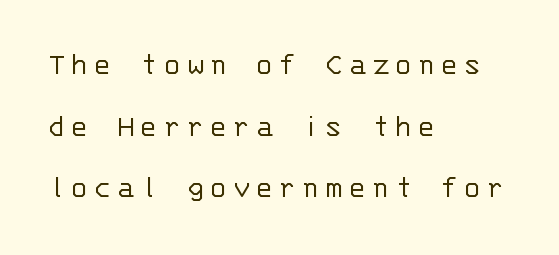
{"serif": "no", "italic": "no", "bold": "no", "weight": "light", "width": "normal", "stroke_contrast": "low", "x_height": "large", "monospaced": "yes", "underline": "no", "align": "left", "line_spacing_ratio": 1.81, "glyph_px": 34}
